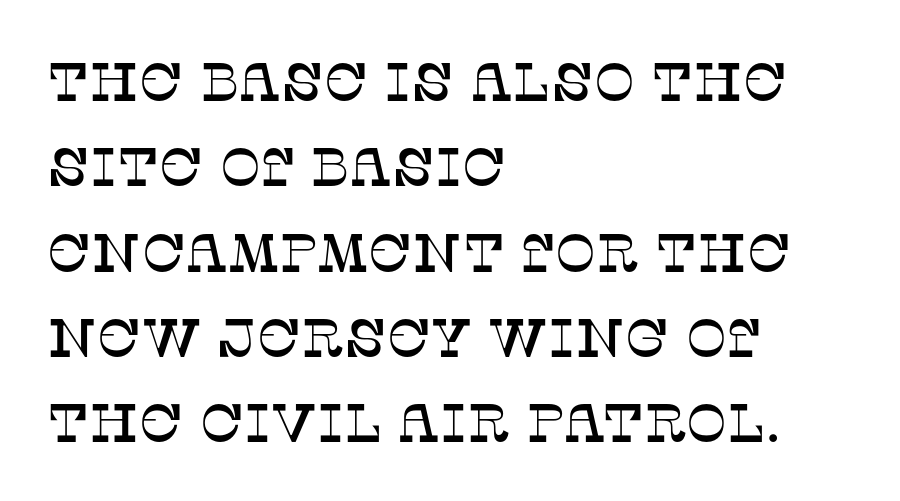
Q: Is the text italic (slanted)? A: No, it is upright.
Q: Is the typeface a serif or a sans-serif typeface? A: Serif.
Q: Is the text underlined? A: No.
Q: How is the paragraph aligned? A: Left-aligned.
Q: Is the spacing between letters normal or unusually wide? A: Normal.
Q: Is the spacing between lines tight, normal or loose? A: Normal.
Q: Width (condensed, normal, or wide)? A: Normal.
Q: Stroke contrast? A: Low.
Q: x-height? A: Large.
Q: Monospaced? A: No.
